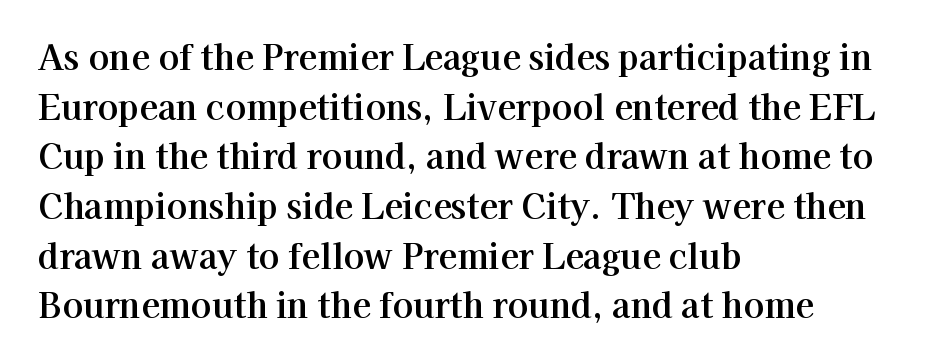
Note the varied advance widths — an 'i' is clearly narrower than an 'm'. The setting favours the left margin, as ordinary paragraphs usually do. Italic: no, the glyphs are upright roman. Old-style or modern, the face here clearly has serifs. Any mark beneath the type? The region is blank.
